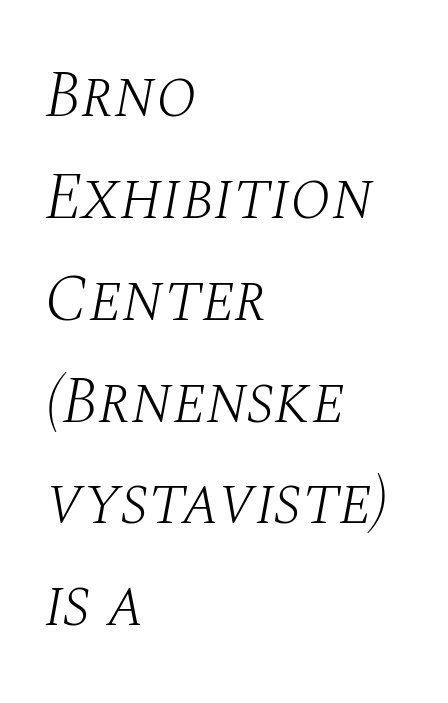
{"serif": "yes", "italic": "yes", "lean": "right", "slant_degrees": 10, "bold": "no", "weight": "light", "width": "normal", "stroke_contrast": "medium", "x_height": "large", "monospaced": "no", "underline": "no", "align": "left", "line_spacing": "normal", "line_spacing_ratio": 1.52, "letter_spacing": "normal", "letter_spacing_em": 0.0, "glyph_px": 67}
